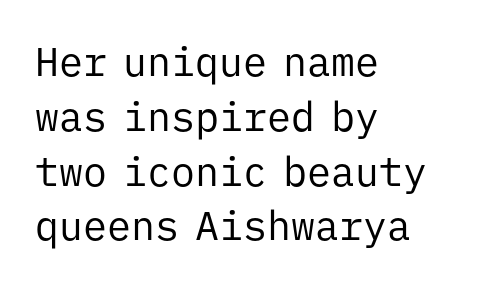
Q: Is the text bold? A: No.
Q: Is the text italic (slanted)? A: No, it is upright.
Q: Is the typeface a serif or a sans-serif typeface? A: Sans-serif.
Q: Is the text underlined? A: No.
Q: How is the paragraph aligned? A: Left-aligned.
Q: Is the spacing between letters normal or unusually wide? A: Normal.
Q: Is the spacing between lines tight, normal or loose? A: Normal.
Q: Width (condensed, normal, or wide)? A: Normal.
Q: Stroke contrast? A: Low.
Q: x-height? A: Medium.
Q: Monospaced? A: Yes.
